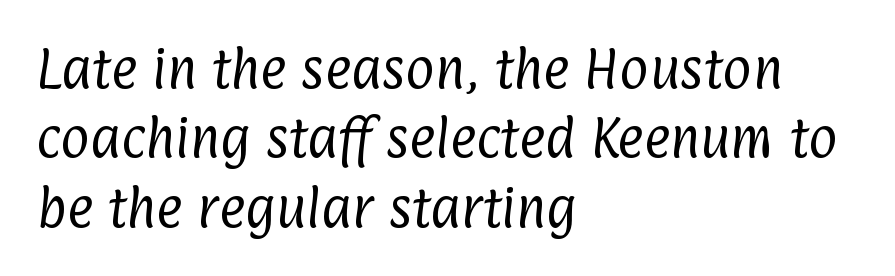
{"serif": "no", "bold": "no", "weight": "regular", "width": "condensed", "stroke_contrast": "low", "x_height": "medium", "monospaced": "no", "underline": "no", "align": "left", "line_spacing": "normal", "line_spacing_ratio": 1.54, "letter_spacing": "normal", "letter_spacing_em": 0.0, "glyph_px": 45}
